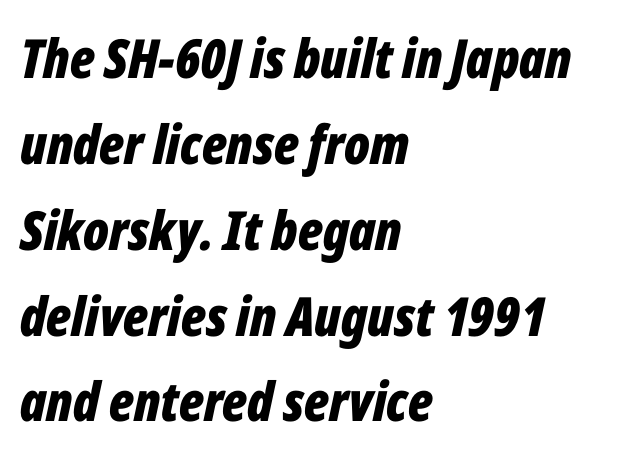
Q: Is the text bold? A: Yes.
Q: Is the text italic (slanted)? A: Yes, it leans right by about 12 degrees.
Q: Is the text underlined? A: No.
Q: How is the paragraph aligned? A: Left-aligned.
Q: Is the spacing between letters normal or unusually wide? A: Normal.
Q: Is the spacing between lines tight, normal or loose? A: Normal.
Q: Width (condensed, normal, or wide)? A: Condensed.
Q: Stroke contrast? A: Low.
Q: x-height? A: Medium.
Q: Monospaced? A: No.
